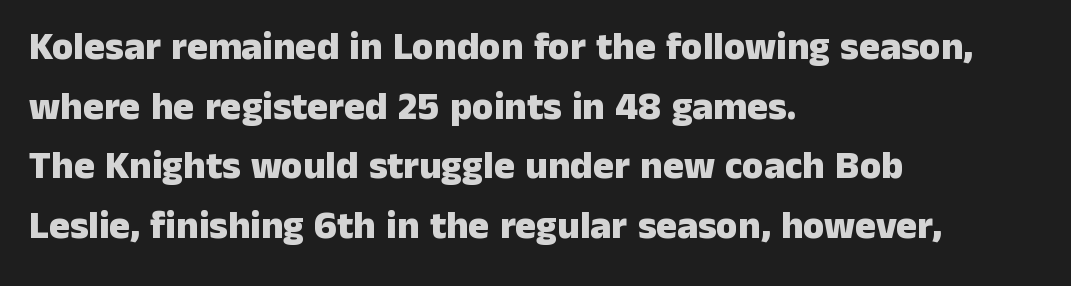
Layout note: lines flush left. The horizontal fit of the characters is conventional and even. Is this a fixed-width face? No — the glyphs have proportional, varying widths. The space directly below the letters is spotless. Compared with typical paragraphs, the rows here are spaced about the same.
